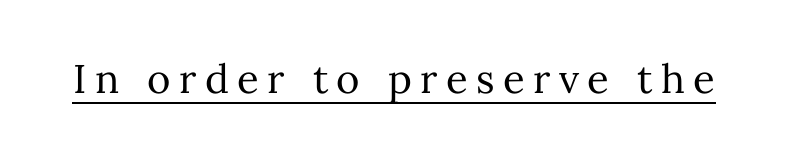
The image shows 40 px regular-weight type, upright; set unusually wide letter spacing (+0.21 em), underlined; medium stroke contrast and a medium x-height.
